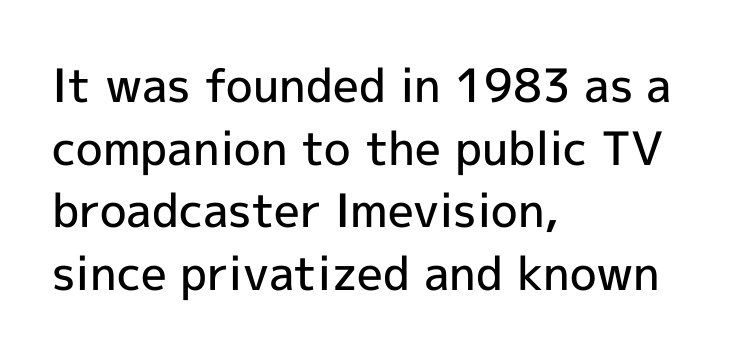
{"serif": "no", "italic": "no", "bold": "semi", "weight": "semibold", "width": "normal", "x_height": "medium", "monospaced": "no", "underline": "no", "align": "left", "line_spacing": "normal", "line_spacing_ratio": 1.36, "letter_spacing": "normal", "letter_spacing_em": 0.0, "glyph_px": 46}
